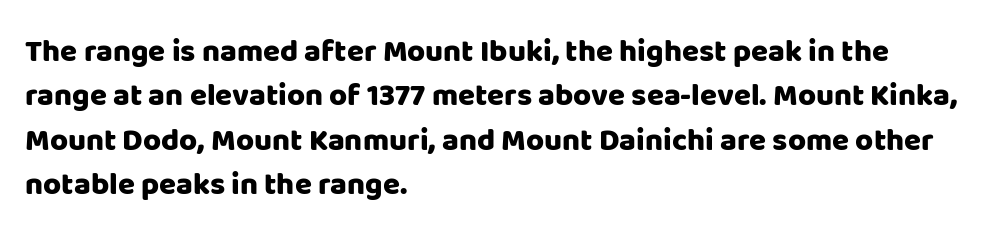
{"serif": "no", "italic": "no", "width": "normal", "stroke_contrast": "low", "x_height": "large", "monospaced": "no", "underline": "no", "align": "left", "line_spacing": "normal", "line_spacing_ratio": 1.43, "letter_spacing": "normal", "letter_spacing_em": 0.0, "glyph_px": 31}
